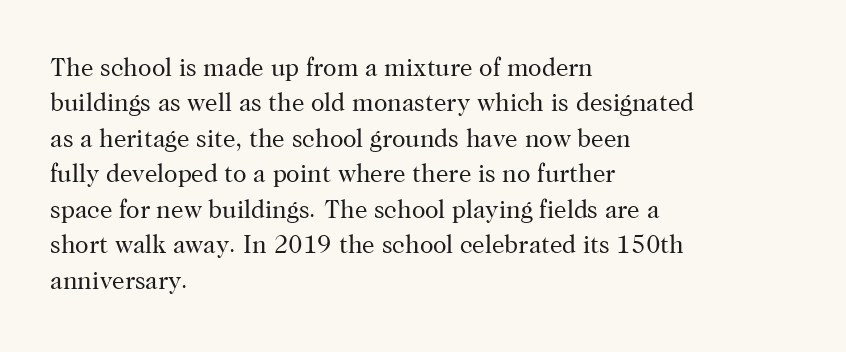
Plain, unruled lines of type. Is the type heavy? It reads as light-to-regular instead. Interline gaps are of average width in this sample. In terms of posture, this sample is upright. These lines are set flush left with a ragged right edge. Nothing unusual about the tracking: characters are spaced as the font intends.
